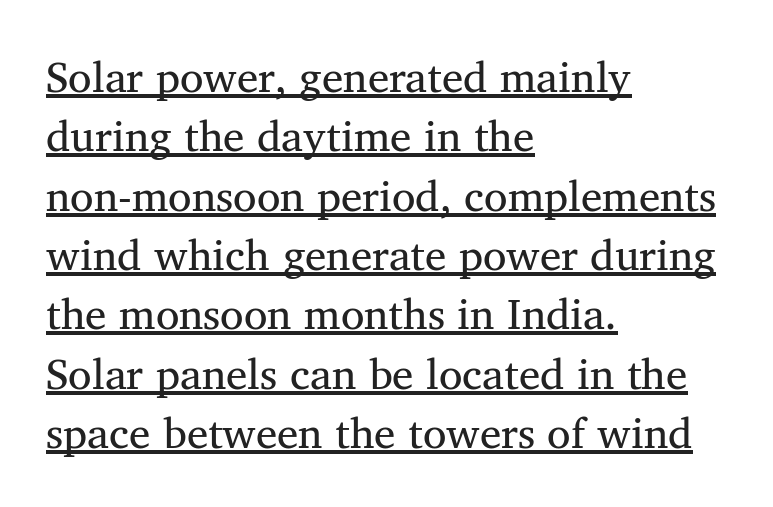
Q: Is the text bold? A: No.
Q: Is the text italic (slanted)? A: No, it is upright.
Q: Is the typeface a serif or a sans-serif typeface? A: Serif.
Q: Is the text underlined? A: Yes.
Q: How is the paragraph aligned? A: Left-aligned.
Q: Is the spacing between letters normal or unusually wide? A: Normal.
Q: Is the spacing between lines tight, normal or loose? A: Normal.
Q: Width (condensed, normal, or wide)? A: Normal.
Q: Stroke contrast? A: Medium.
Q: x-height? A: Medium.
Q: Monospaced? A: No.
